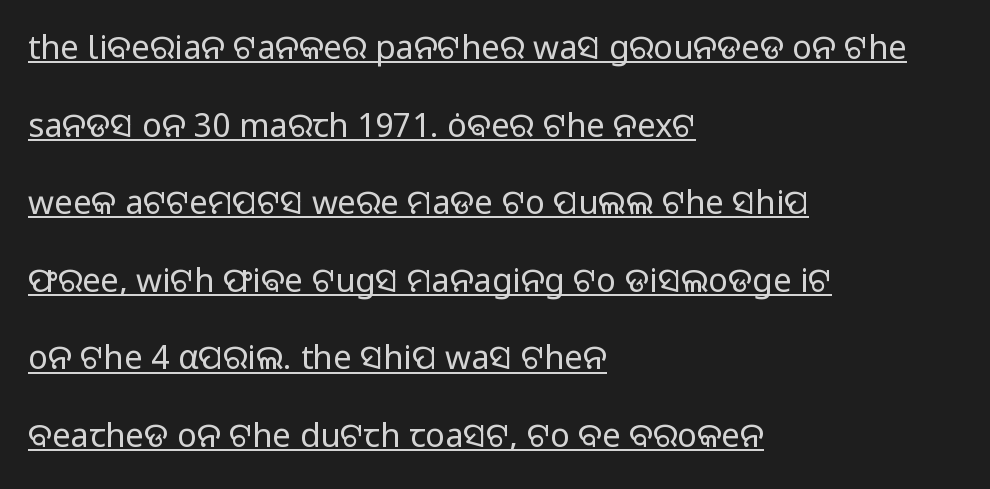
{"serif": "no", "italic": "no", "bold": "no", "weight": "regular", "width": "normal", "stroke_contrast": "low", "x_height": "medium", "monospaced": "no", "underline": "yes", "align": "left", "line_spacing": "loose", "line_spacing_ratio": 2.35, "letter_spacing": "normal", "letter_spacing_em": 0.0, "glyph_px": 33}
